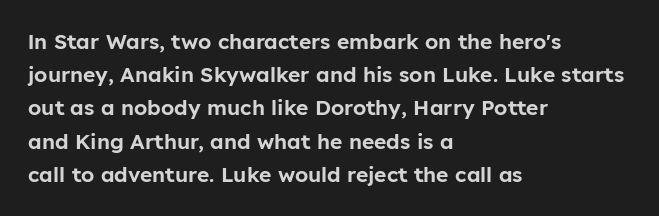
The tracking reads as untouched default to a designer's eye. Anything drawn beneath the words? Only blank space. Leading: standard. The lettering holds an erect, upright posture throughout.
